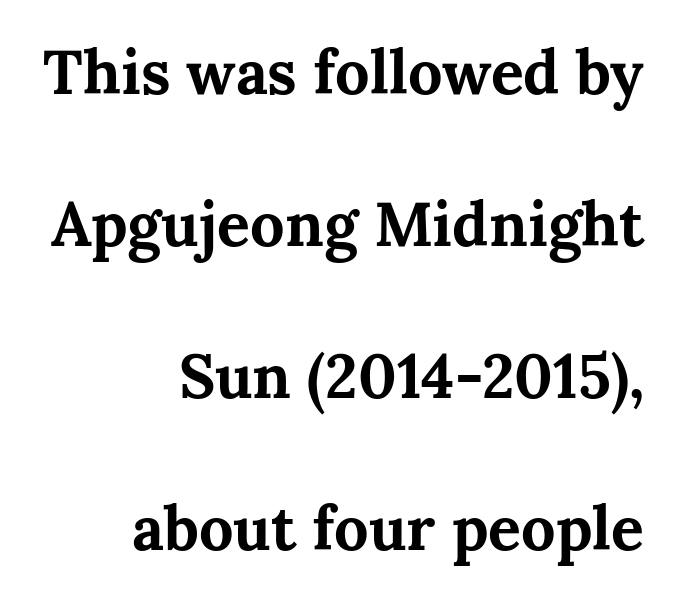
The image shows 61 px bold serif type, upright; set right-aligned, loose line spacing (2.49x), normal letter spacing, not underlined; medium stroke contrast and a medium x-height.
